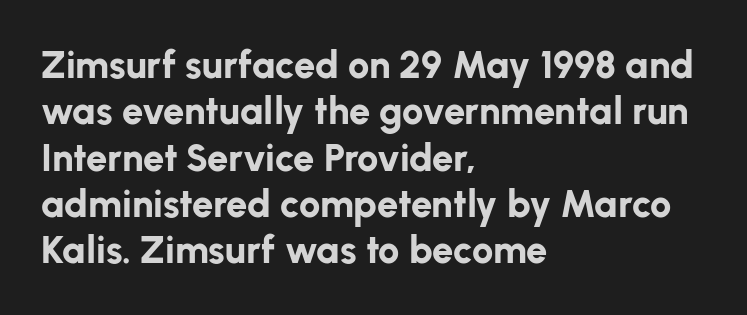
The face used here is rendered with its standard letterfit. Typographically, this falls in the sans-serif category. Varying glyph widths throughout — classic text-font behaviour. Caption: multi-line text, flush left, ragged right.
